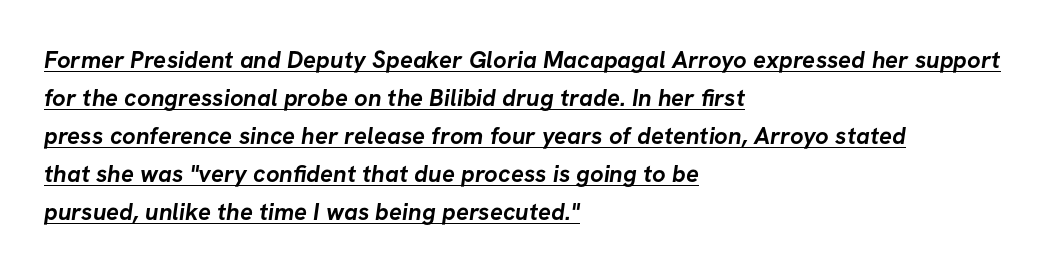
Q: Is the text bold? A: Yes.
Q: Is the text underlined? A: Yes.
Q: How is the paragraph aligned? A: Left-aligned.
Q: Is the spacing between letters normal or unusually wide? A: Normal.
Q: Is the spacing between lines tight, normal or loose? A: Normal.
